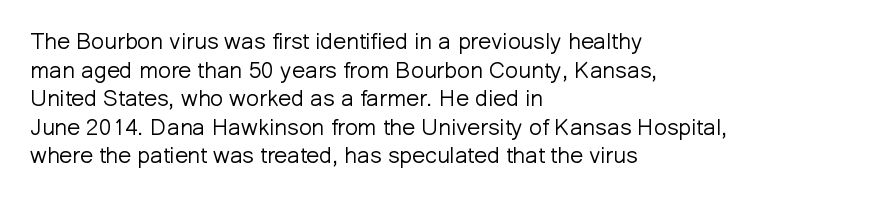
{"italic": "no", "bold": "no", "underline": "no", "align": "left", "line_spacing_ratio": 1.24, "letter_spacing": "normal", "letter_spacing_em": 0.0, "glyph_px": 23}
